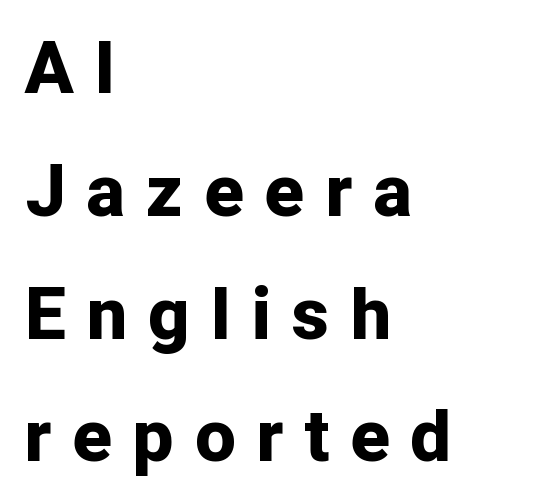
{"serif": "no", "italic": "no", "bold": "yes", "weight": "bold", "width": "normal", "stroke_contrast": "low", "x_height": "medium", "monospaced": "no", "underline": "no", "align": "left", "line_spacing_ratio": 1.73, "letter_spacing": "wide", "letter_spacing_em": 0.31, "glyph_px": 71}
